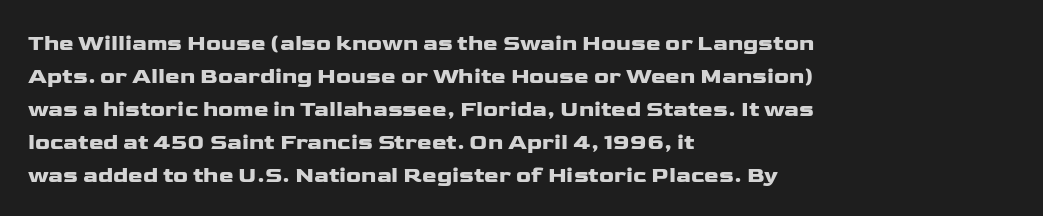
A clean baseline with only descenders dipping below it. Standard letterfit; no display-style spreading of the glyphs. Notice how descenders clear the ascenders below comfortably — that's standard leading. It's the straight-up-and-down kind of type. Does the copy run flush right? No — it runs flush left.
